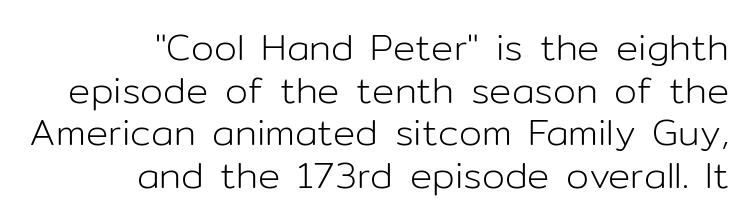
Short and long lines alike share a common ending point at right. The typography opts for an upright posture over an oblique one. Nobody drew a line under any word here. Cramped leading. Each letter keeps its own natural width here, so spacing adapts to shape. Each stroke keeps to a modest, everyday thickness or less.
